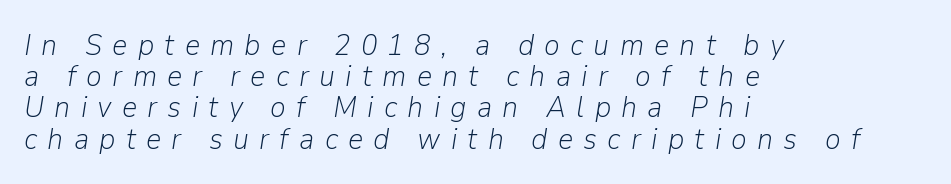
Q: Is the text bold? A: No.
Q: Is the text italic (slanted)? A: Yes, it leans right by about 9 degrees.
Q: Is the text underlined? A: No.
Q: How is the paragraph aligned? A: Left-aligned.
Q: Is the spacing between letters normal or unusually wide? A: Unusually wide.
Q: Is the spacing between lines tight, normal or loose? A: Tight.
Q: Width (condensed, normal, or wide)? A: Normal.
Q: Stroke contrast? A: Low.
Q: x-height? A: Medium.
Q: Monospaced? A: No.
